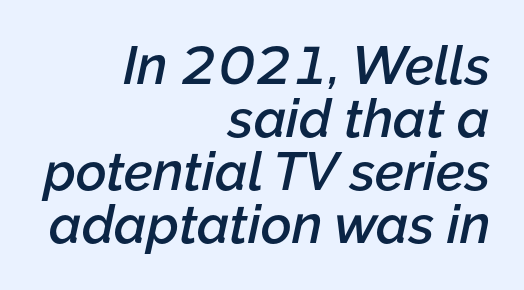
The passage shown is typed in a proportional face where columns would drift. Between one letter and the next there's only the usual sliver of space. Descender tails drop into unmarked territory. Semibold letterforms, between regular and bold. Rows of type sit shoulder to shoulder in the vertical direction. Where is the straight margin? On the right.
